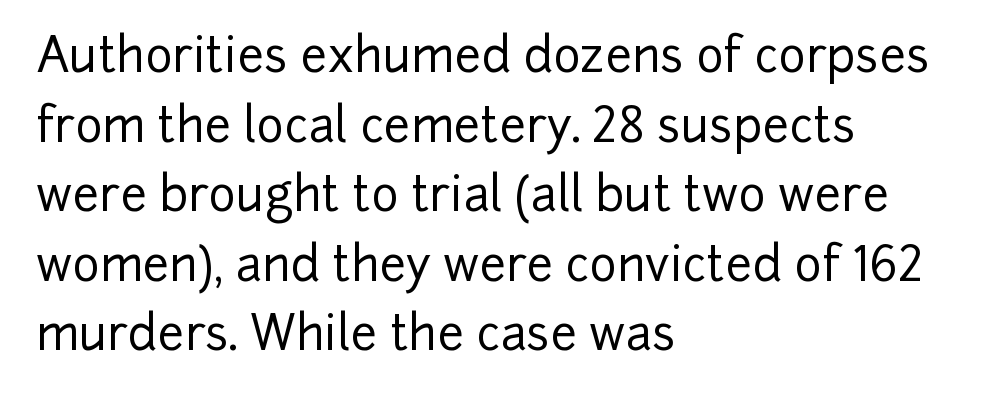
Q: Is the text italic (slanted)? A: No, it is upright.
Q: Is the typeface a serif or a sans-serif typeface? A: Sans-serif.
Q: Is the text underlined? A: No.
Q: How is the paragraph aligned? A: Left-aligned.
Q: Is the spacing between letters normal or unusually wide? A: Normal.
Q: Is the spacing between lines tight, normal or loose? A: Normal.
Q: Width (condensed, normal, or wide)? A: Normal.
Q: Stroke contrast? A: Low.
Q: x-height? A: Medium.
Q: Monospaced? A: No.
